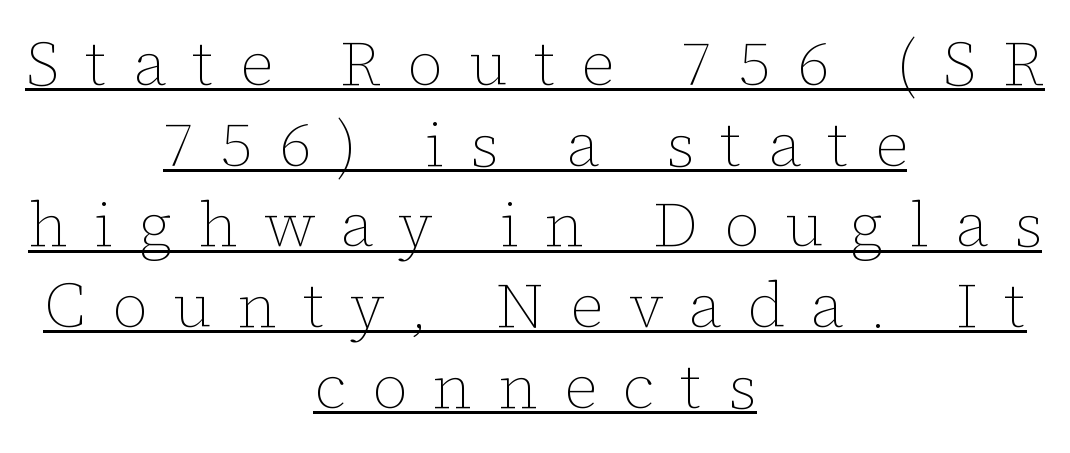
{"italic": "no", "bold": "no", "weight": "thin", "width": "normal", "stroke_contrast": "low", "x_height": "medium", "monospaced": "no", "underline": "yes", "align": "center", "line_spacing": "normal", "line_spacing_ratio": 1.28, "letter_spacing": "wide", "letter_spacing_em": 0.41, "glyph_px": 63}
